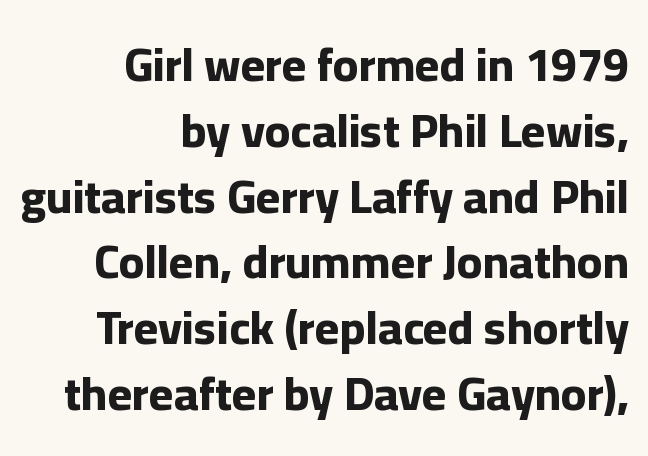
The image shows 47 px bold sans-serif type, upright; set right-aligned, normal line spacing (1.4x), normal letter spacing, not underlined; low stroke contrast and a medium x-height.
